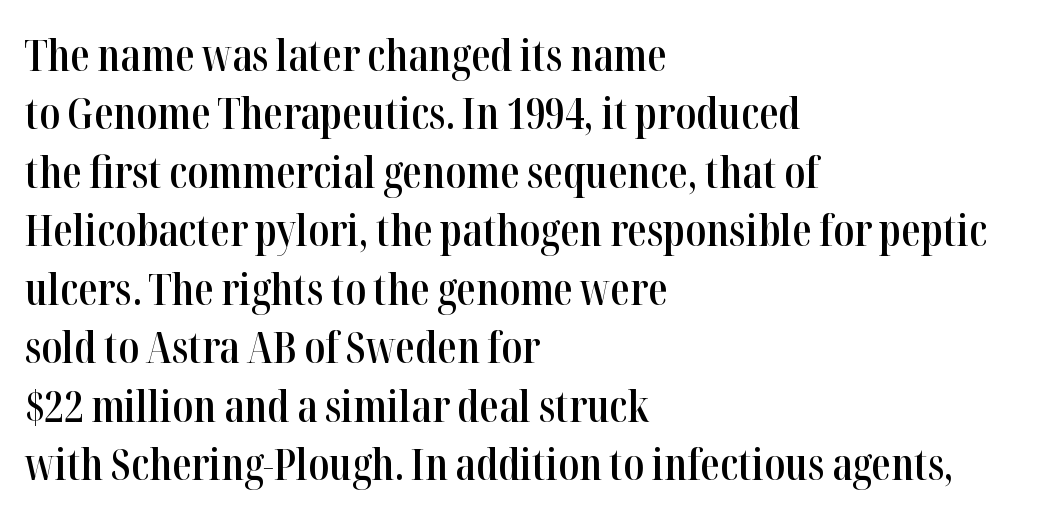
The image shows 43 px semibold, condensed serif type, upright; set left-aligned, normal line spacing (1.36x), normal letter spacing, not underlined; high stroke contrast and a medium x-height.
